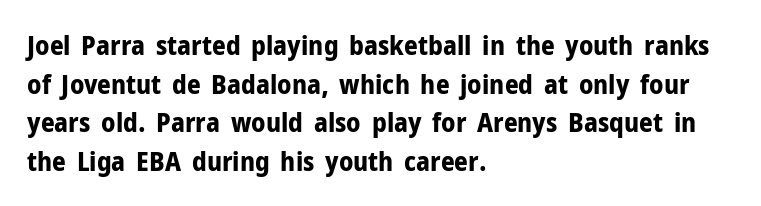
The glyphs are unaccompanied by any horizontal stroke below them. Alignment: flush left. Its strokes are broad and dark, the hallmark of bold type. Designer's note — italics off, roman on.
